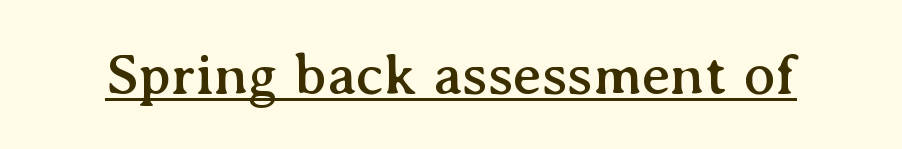
{"serif": "yes", "italic": "no", "width": "normal", "stroke_contrast": "medium", "x_height": "medium", "monospaced": "no", "underline": "yes", "letter_spacing": "normal", "letter_spacing_em": 0.0, "glyph_px": 59}
